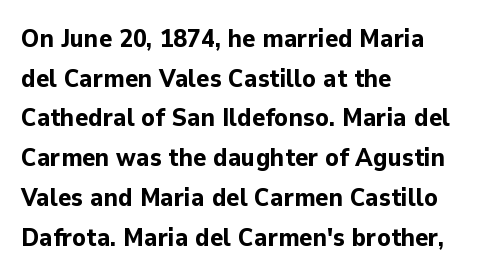
The words here are not underlined. Glyph-to-glyph distance matches everyday printed text. The rows are spaced the way most documents space them. The lettering holds an erect, upright posture throughout. Heavy-handed strokes throughout: this text is bold. Which margin do the lines hug? The left one — the right edge is uneven.
